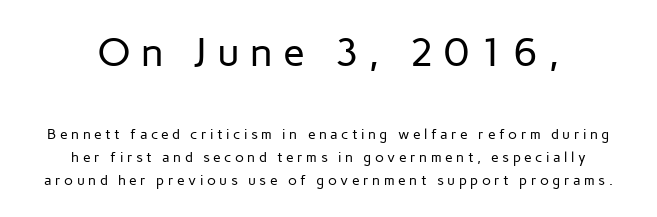
The image shows 40 px regular-weight sans-serif type, upright; set normal line spacing (1.65x), unusually wide letter spacing (+0.25 em), not underlined; the first (top) block is 2.86x larger; low stroke contrast and a medium x-height.
